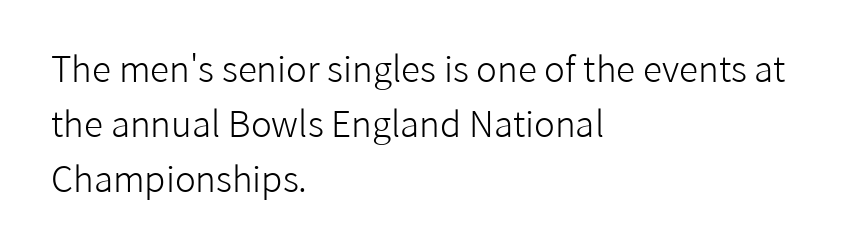
The image shows 35 px light sans-serif type, upright; set left-aligned, normal line spacing (1.57x), normal letter spacing, not underlined; low stroke contrast and a medium x-height.
